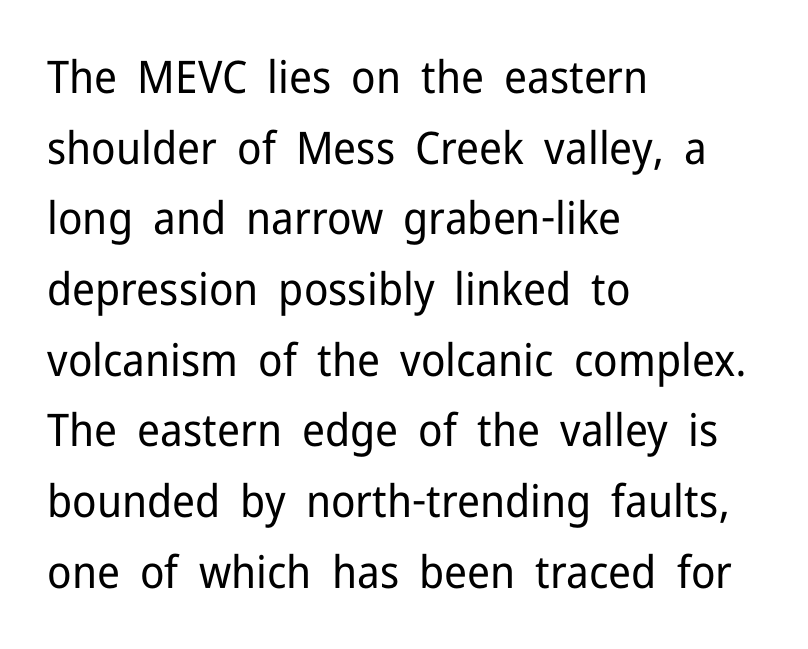
Normally led — the rows are evenly, conventionally spaced. No chunkiness to these letters — they're not bold. Quick note: not italic, upright. Plain, unruled lines of type.
